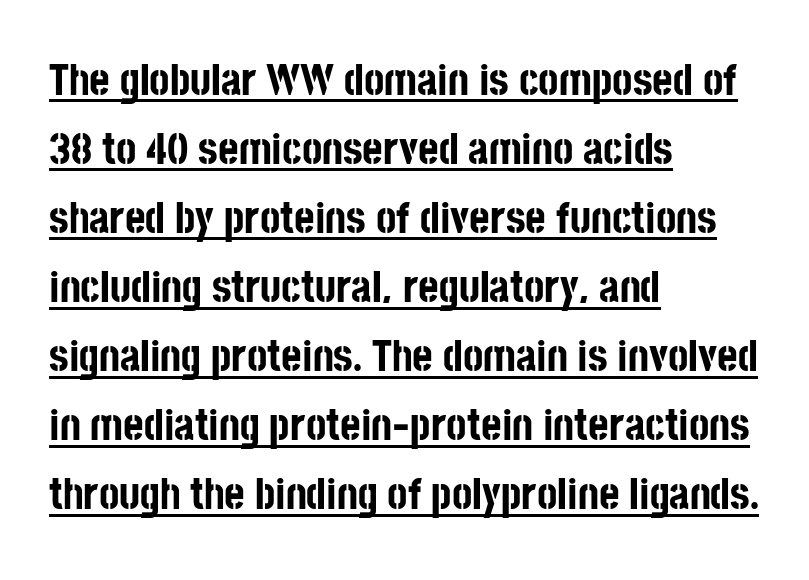
Successive baselines arrive at the customary interval. The letterforms sit shoulder to shoulder at normal distance. The lettering is marked with a stroke running underneath it. These lines are rendered in a variable-pitch font. Italic: no, the glyphs are upright roman.
